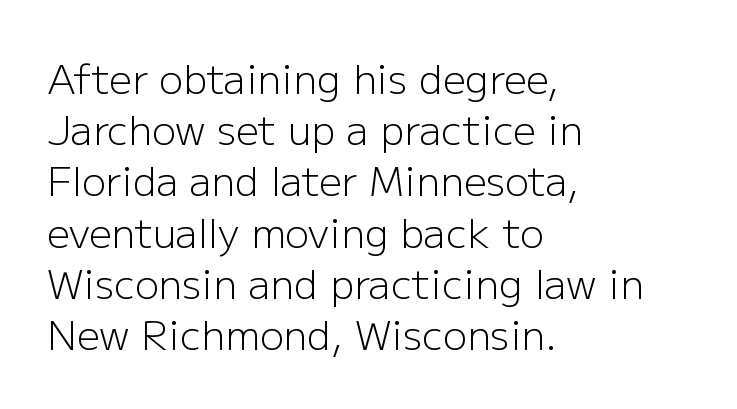
{"serif": "no", "italic": "no", "bold": "no", "weight": "light", "width": "normal", "stroke_contrast": "low", "x_height": "medium", "monospaced": "no", "underline": "no", "align": "left", "line_spacing": "normal", "line_spacing_ratio": 1.28, "letter_spacing": "normal", "letter_spacing_em": 0.0, "glyph_px": 40}
